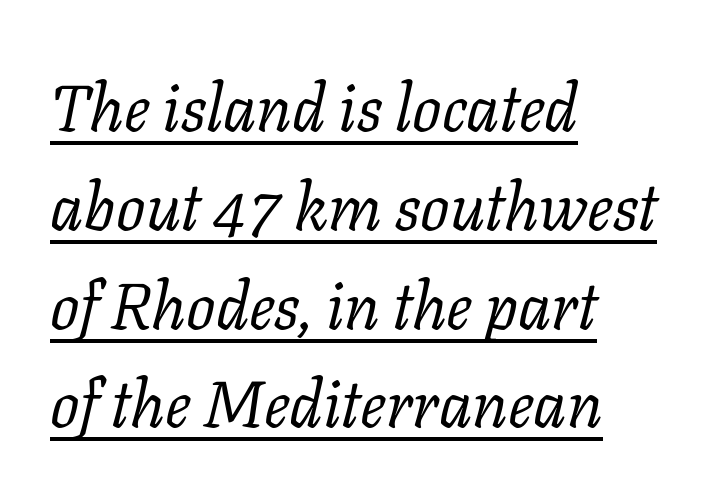
The image shows 65 px regular-weight serif type, italic (leaning right); set left-aligned, normal line spacing (1.52x), normal letter spacing, underlined; low stroke contrast and a medium x-height.
